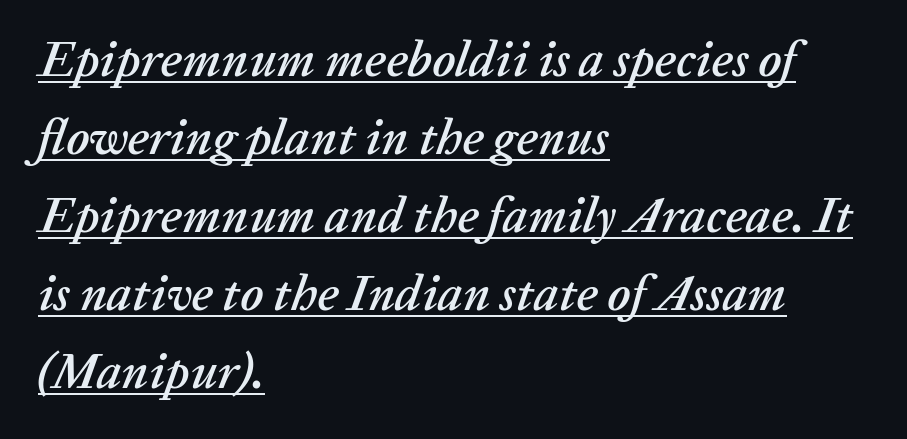
The rendering uses the underline text-decoration. This rendering leaves character spacing at its baseline value. This rendering uses left alignment, leaving the right contour irregular. This sample uses an oblique cut, with every glyph tilted off the vertical. You could not count columns in this text — the font is proportionally spaced. This sample keeps an unexceptional amount of space between lines.
